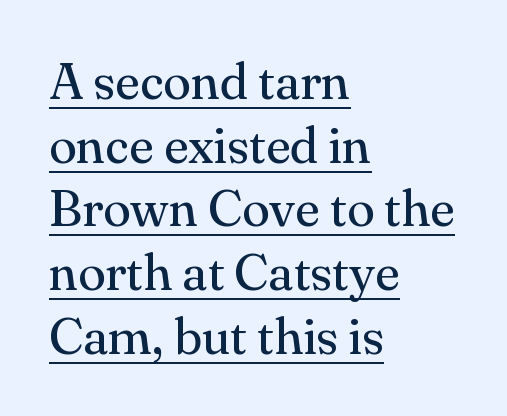
Q: Is the text bold? A: No.
Q: Is the text italic (slanted)? A: No, it is upright.
Q: Is the typeface a serif or a sans-serif typeface? A: Serif.
Q: Is the text underlined? A: Yes.
Q: How is the paragraph aligned? A: Left-aligned.
Q: Is the spacing between letters normal or unusually wide? A: Normal.
Q: Is the spacing between lines tight, normal or loose? A: Normal.
Q: Width (condensed, normal, or wide)? A: Normal.
Q: Stroke contrast? A: Medium.
Q: x-height? A: Small.
Q: Monospaced? A: No.
